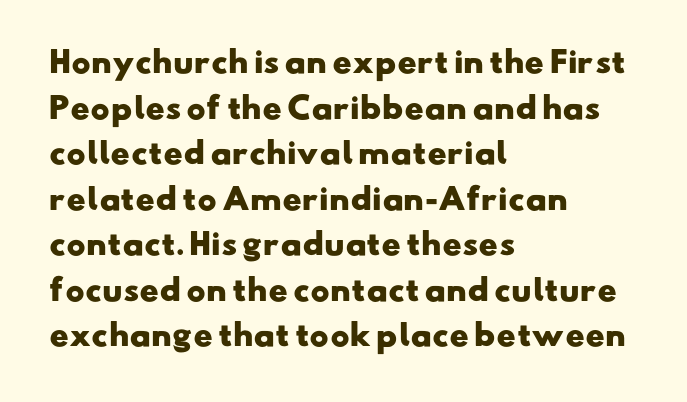
The glyphs have the mass of a bold cut. The rendering anchors every line to the left-hand side. Tracking here is standard; glyphs follow each other at the usual distance. Whoever set this chose a conventional vertical rhythm. Regarding serifs, this sample does without them.
